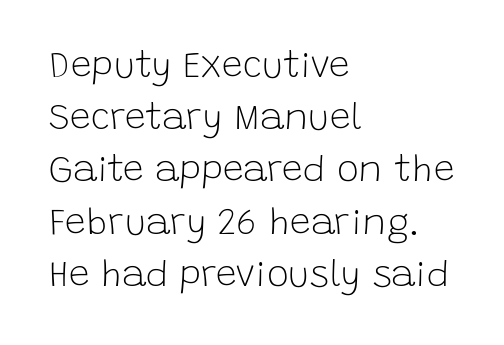
The image shows 37 px light sans-serif type, upright; set left-aligned, normal line spacing (1.41x), normal letter spacing, not underlined; low stroke contrast and a large x-height.
